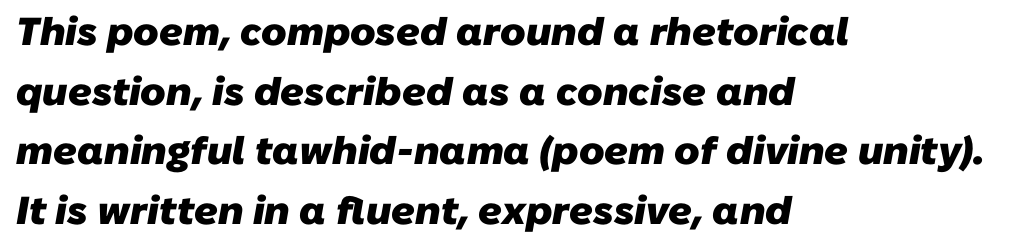
Look at the tracking — it's just the regular setting, nothing added. This rendering features lettering with no underline. The rendering uses natural spacing where letterforms have individual widths. Heavy-handed strokes throughout: this text is bold.
